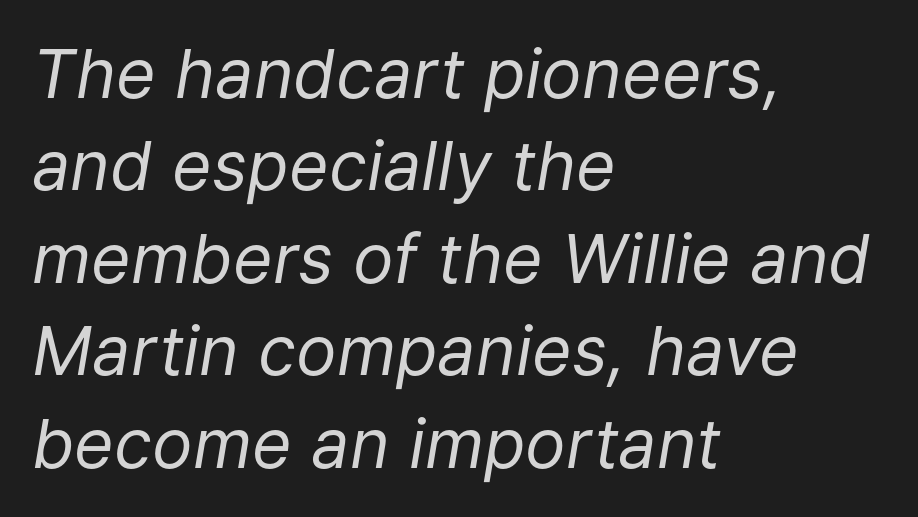
The image shows 68 px regular-weight type, italic (leaning right); set left-aligned, normal line spacing (1.36x), normal letter spacing, not underlined; low stroke contrast and a medium x-height.
